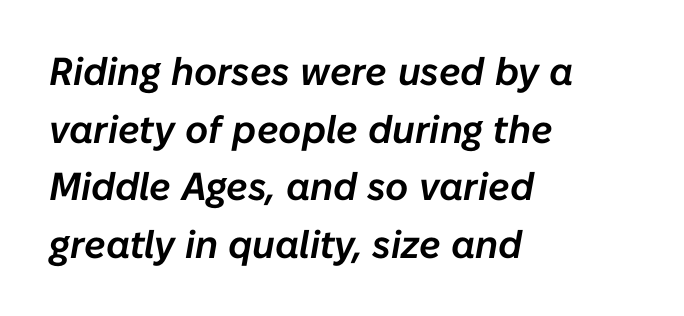
{"italic": "yes", "lean": "right", "slant_degrees": 10, "width": "normal", "stroke_contrast": "low", "x_height": "medium", "monospaced": "no", "underline": "no", "align": "left", "line_spacing": "normal", "line_spacing_ratio": 1.48, "letter_spacing": "normal", "letter_spacing_em": 0.0, "glyph_px": 39}
